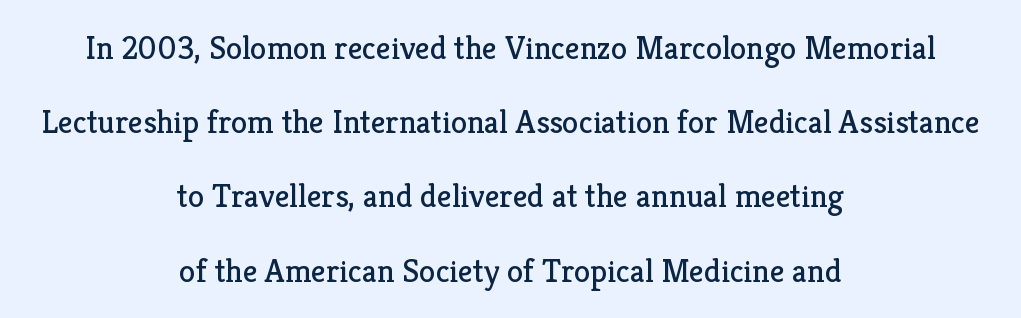
Q: Is the text bold? A: No.
Q: Is the text italic (slanted)? A: No, it is upright.
Q: Is the typeface a serif or a sans-serif typeface? A: Serif.
Q: Is the text underlined? A: No.
Q: How is the paragraph aligned? A: Centered.
Q: Is the spacing between letters normal or unusually wide? A: Normal.
Q: Is the spacing between lines tight, normal or loose? A: Loose.
Q: Width (condensed, normal, or wide)? A: Normal.
Q: Stroke contrast? A: Low.
Q: x-height? A: Medium.
Q: Monospaced? A: No.
